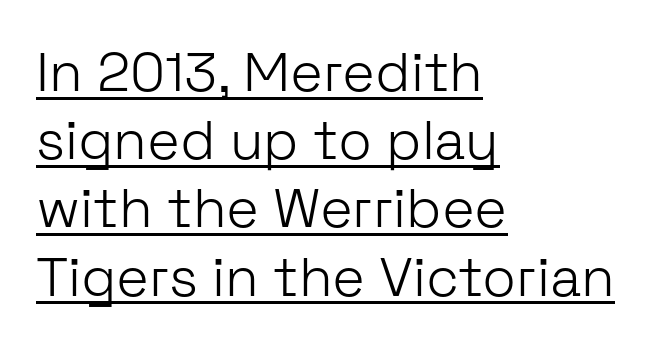
{"serif": "no", "italic": "no", "bold": "no", "weight": "light", "width": "normal", "stroke_contrast": "low", "x_height": "medium", "monospaced": "no", "underline": "yes", "align": "left", "line_spacing_ratio": 1.24, "letter_spacing": "normal", "letter_spacing_em": 0.0, "glyph_px": 55}
